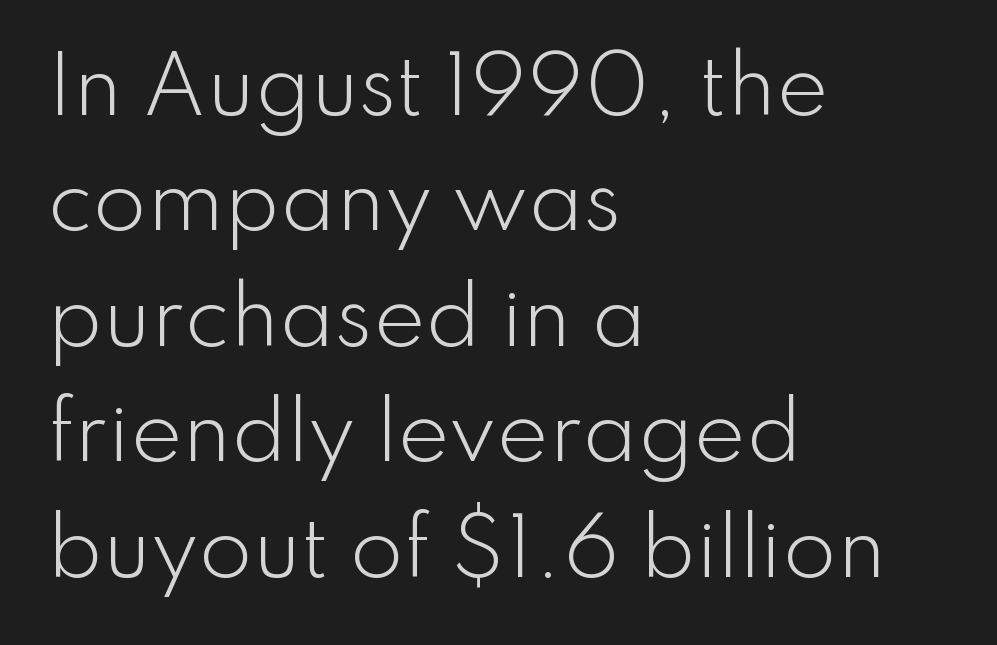
The line-height multiplier appears to be the usual default. Alignment: flush left. Varying glyph widths throughout — classic text-font behaviour. The string is rendered with underlining switched off. Tracking value appears to be zero — textbook default spacing. Typographically, this falls in the sans-serif category.
